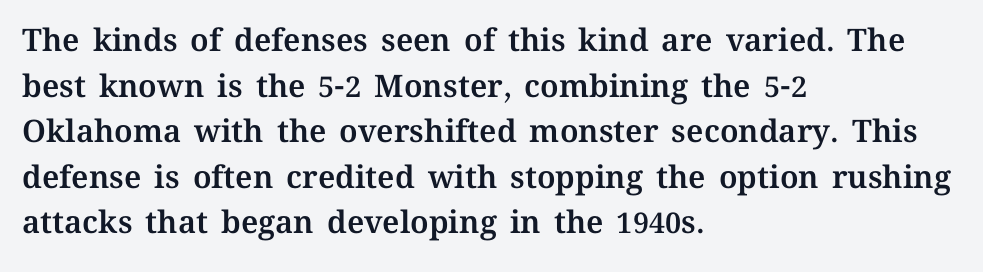
{"italic": "no", "width": "normal", "stroke_contrast": "medium", "x_height": "medium", "monospaced": "no", "underline": "no", "align": "left", "line_spacing": "normal", "line_spacing_ratio": 1.47, "letter_spacing": "normal", "letter_spacing_em": 0.0, "glyph_px": 31}
